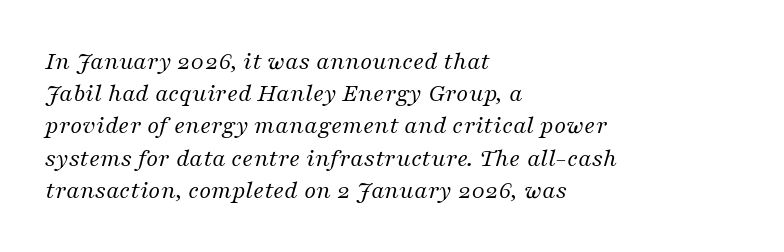
Q: Is the text bold? A: No.
Q: Is the text italic (slanted)? A: Yes, it leans right by about 16 degrees.
Q: Is the text underlined? A: No.
Q: How is the paragraph aligned? A: Left-aligned.
Q: Is the spacing between letters normal or unusually wide? A: Normal.
